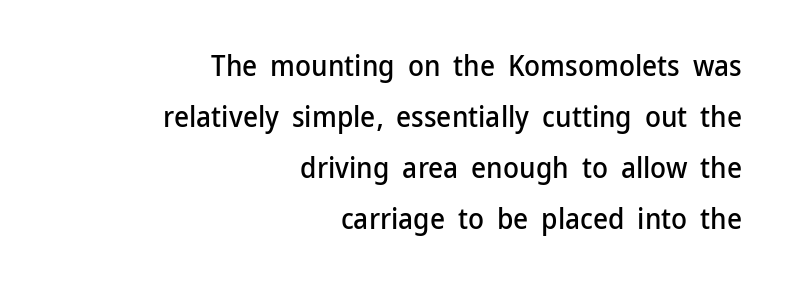
Every stem runs plumb, perpendicular to the baseline. This is sans-serif lettering, the kind often seen on screens and signage. How are the letters spaced? Ordinarily, with no added tracking. Proportional: the letters do not fall into vertical columns. Notice how the passage keeps a crisp vertical edge on the right only.
